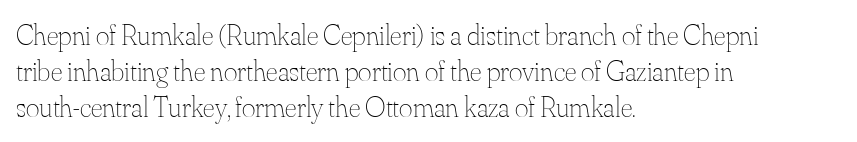
Q: Is the text bold? A: No.
Q: Is the text italic (slanted)? A: No, it is upright.
Q: Is the text underlined? A: No.
Q: How is the paragraph aligned? A: Left-aligned.
Q: Is the spacing between letters normal or unusually wide? A: Normal.
Q: Is the spacing between lines tight, normal or loose? A: Normal.
Q: Width (condensed, normal, or wide)? A: Normal.
Q: Stroke contrast? A: Medium.
Q: x-height? A: Small.
Q: Monospaced? A: No.
